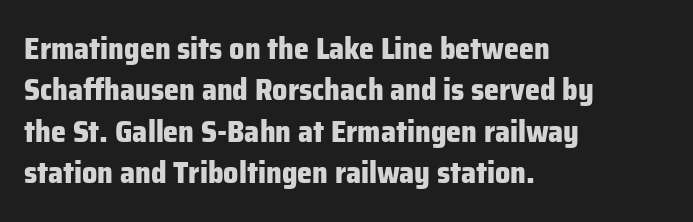
The image shows 30 px heavy sans-serif type, upright; set left-aligned, normal line spacing (1.38x), normal letter spacing, not underlined; low stroke contrast and a medium x-height.
